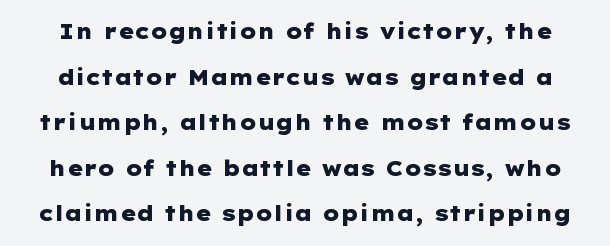
Q: Is the text bold? A: Yes.
Q: Is the text italic (slanted)? A: No, it is upright.
Q: Is the text underlined? A: No.
Q: Is the spacing between letters normal or unusually wide? A: Normal.
Q: Is the spacing between lines tight, normal or loose? A: Loose.
